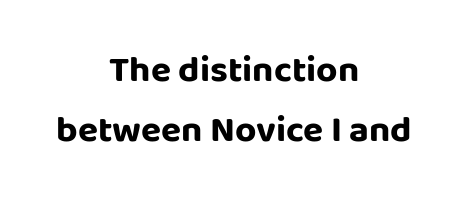
No word sits above an underline. Short note: letters normally spaced. Spacing verdict: proportional, widths tailored to each character. The letters stand straight up with perfectly vertical stems.
